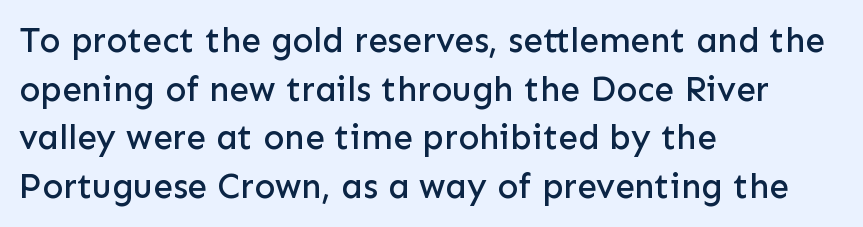
What's the leading like? Ordinary, nothing unusual. Clear beneath every line of the passage. Font category for this specimen: sans-serif. The paragraph shown leans on its left margin. Each letter keeps its own natural width here, so spacing adapts to shape. This rendering leaves character spacing at its baseline value.
